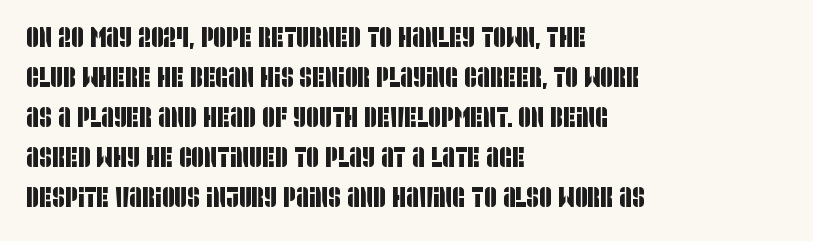
{"serif": "no", "width": "condensed", "stroke_contrast": "low", "x_height": "large", "monospaced": "no", "underline": "no", "align": "left", "line_spacing": "normal", "line_spacing_ratio": 1.43, "letter_spacing": "normal", "letter_spacing_em": 0.0, "glyph_px": 28}
